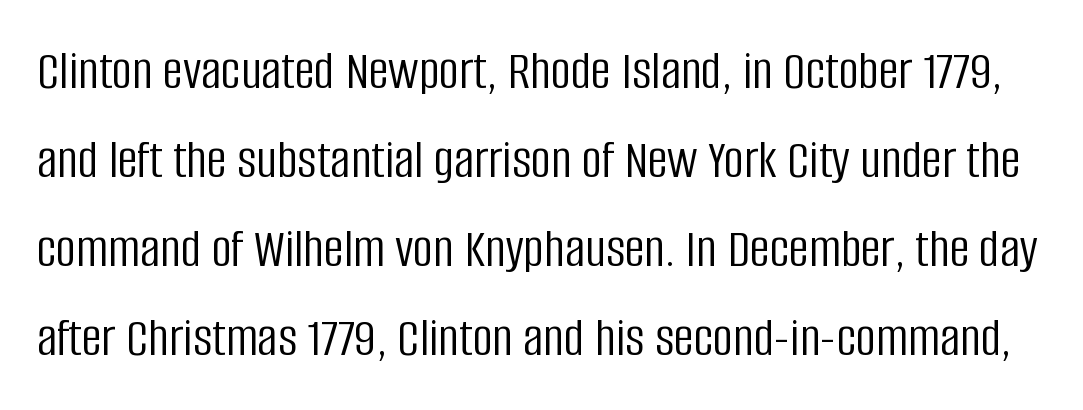
Q: Is the text bold? A: No.
Q: Is the text italic (slanted)? A: No, it is upright.
Q: Is the typeface a serif or a sans-serif typeface? A: Sans-serif.
Q: Is the text underlined? A: No.
Q: Is the spacing between letters normal or unusually wide? A: Normal.
Q: Is the spacing between lines tight, normal or loose? A: Normal.
Q: Width (condensed, normal, or wide)? A: Condensed.
Q: Stroke contrast? A: Low.
Q: x-height? A: Large.
Q: Monospaced? A: No.
